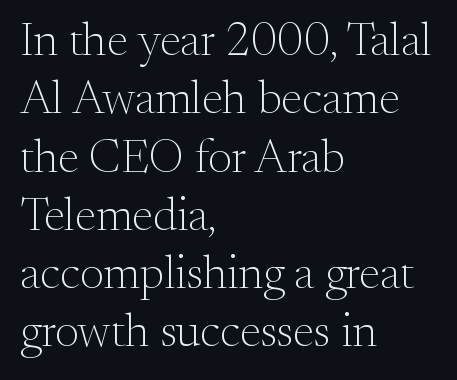
{"serif": "yes", "italic": "no", "bold": "no", "weight": "light", "width": "normal", "stroke_contrast": "medium", "x_height": "small", "monospaced": "no", "underline": "no", "align": "left", "line_spacing_ratio": 1.24, "letter_spacing": "normal", "letter_spacing_em": 0.0, "glyph_px": 47}
